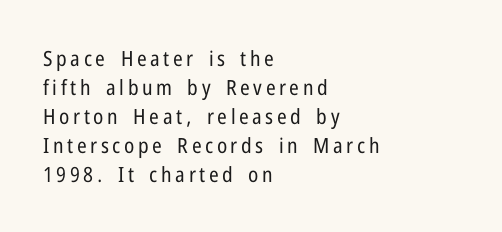
The image shows 21 px text type, upright; set left-aligned, normal line spacing (1.38x), not underlined.
